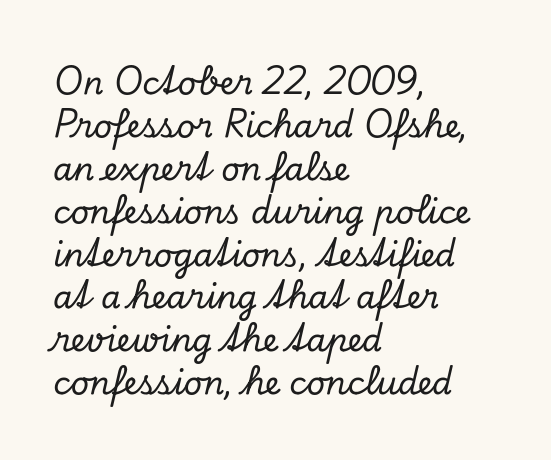
Would a proofreader flag this as italicized? Yes. This rendering uses left alignment, leaving the right contour irregular. The line texture is even and compact thanks to regular tracking. Here the designer chose a conventional face with non-uniform glyph widths.
